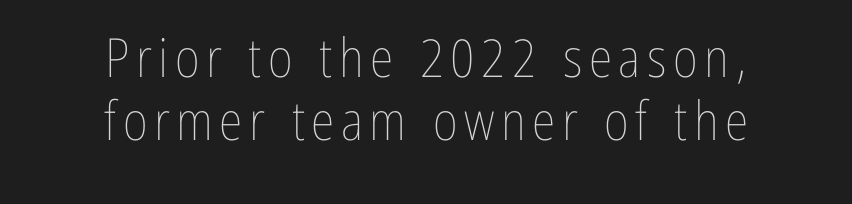
{"italic": "no", "bold": "no", "weight": "thin", "width": "condensed", "stroke_contrast": "low", "x_height": "medium", "monospaced": "no", "underline": "no", "align": "center", "line_spacing_ratio": 1.17, "glyph_px": 54}
